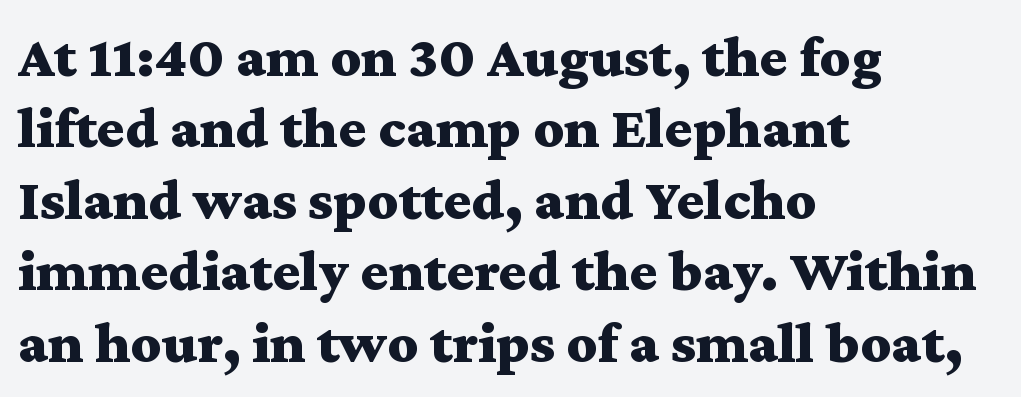
This is roman type, the default non-slanted kind. Plenty of ink on the page — the face is bold. Quick note: underline off. Old-style or modern, the face here clearly has serifs. This sample uses plain, unmodified letter spacing. Which margin do the lines hug? The left one — the right edge is uneven.
